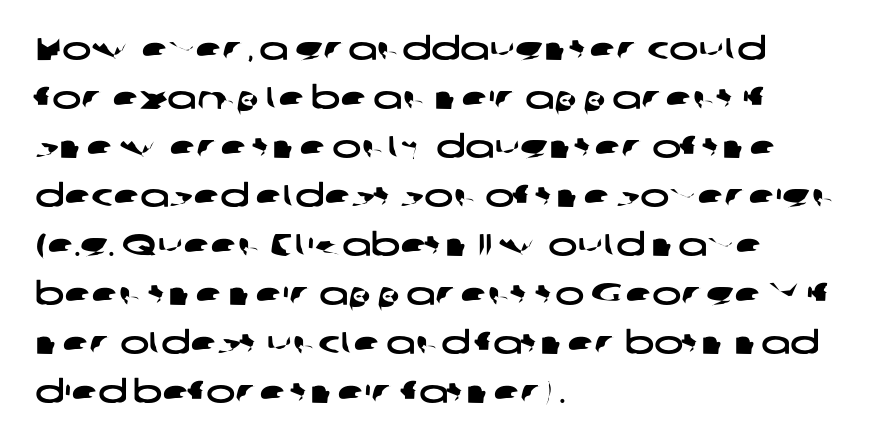
The image shows 31 px wide sans-serif type; set left-aligned, normal line spacing (1.58x), normal letter spacing, not underlined; low stroke contrast and a medium x-height.
